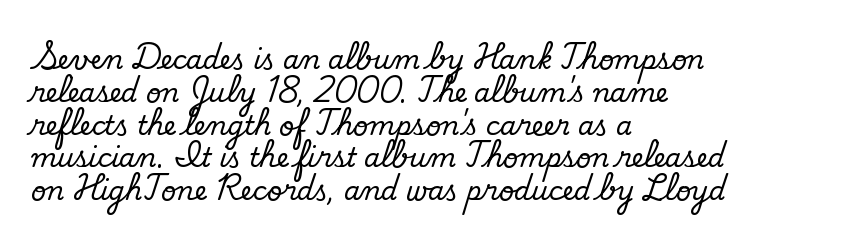
{"bold": "no", "underline": "no", "align": "left", "line_spacing": "normal", "line_spacing_ratio": 1.26, "letter_spacing": "normal", "letter_spacing_em": 0.0, "glyph_px": 26}
